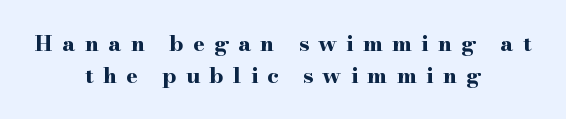
Q: Is the text bold? A: Yes.
Q: Is the text italic (slanted)? A: No, it is upright.
Q: Is the text underlined? A: No.
Q: How is the paragraph aligned? A: Centered.
Q: Is the spacing between letters normal or unusually wide? A: Unusually wide.
Q: Is the spacing between lines tight, normal or loose? A: Normal.
